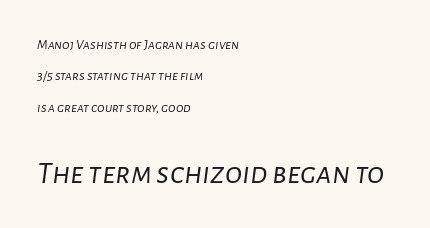
Q: Is the text bold? A: No.
Q: Is the text italic (slanted)? A: Yes, it leans right by about 7 degrees.
Q: Is the text underlined? A: No.
Q: How is the paragraph aligned? A: Left-aligned.
Q: Is the spacing between letters normal or unusually wide? A: Normal.
Q: Is the spacing between lines tight, normal or loose? A: Loose.
Q: Which block of text is set in a larger size, the first (top) or the second (bottom)? A: The second (bottom) one.
Q: Width (condensed, normal, or wide)? A: Normal.
Q: Stroke contrast? A: Low.
Q: x-height? A: Medium.
Q: Monospaced? A: No.
